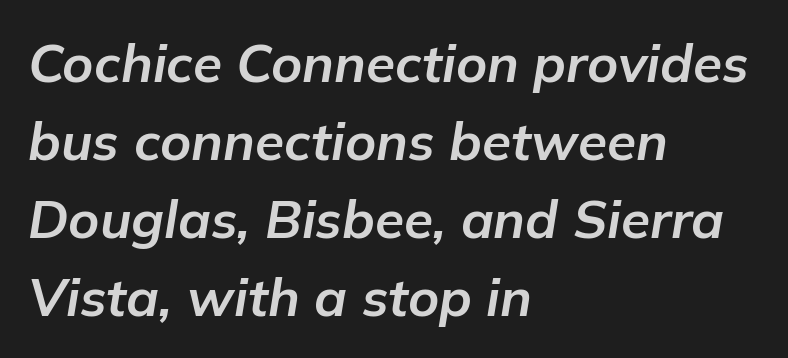
{"italic": "yes", "lean": "right", "slant_degrees": 9, "bold": "yes", "weight": "bold", "width": "normal", "stroke_contrast": "low", "x_height": "medium", "monospaced": "no", "underline": "no", "align": "left", "line_spacing": "normal", "line_spacing_ratio": 1.47, "letter_spacing": "normal", "letter_spacing_em": 0.0, "glyph_px": 53}
